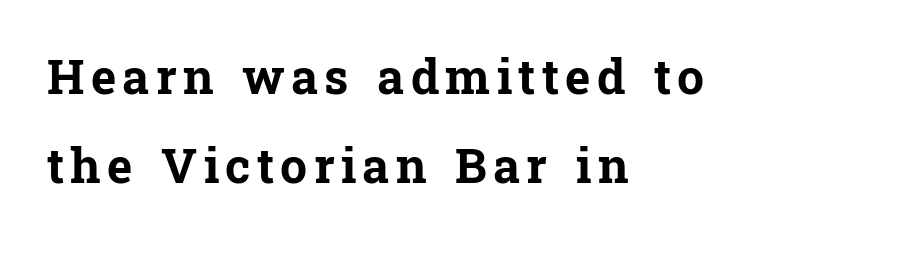
The image shows 48 px bold serif type, upright; set left-aligned, line spacing 1.85x, not underlined; low stroke contrast and a medium x-height.
